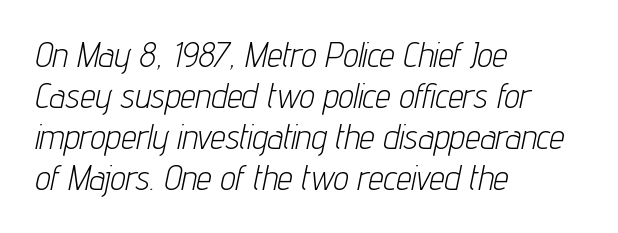
Q: Is the text bold? A: No.
Q: Is the text italic (slanted)? A: Yes, it leans right by about 12 degrees.
Q: Is the text underlined? A: No.
Q: How is the paragraph aligned? A: Left-aligned.
Q: Is the spacing between letters normal or unusually wide? A: Normal.
Q: Width (condensed, normal, or wide)? A: Condensed.
Q: Stroke contrast? A: Low.
Q: x-height? A: Medium.
Q: Monospaced? A: No.
